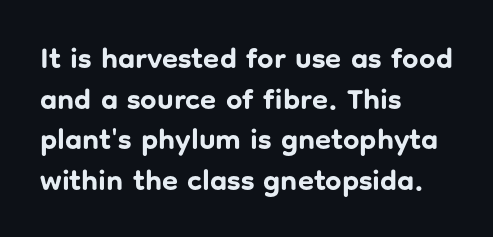
{"serif": "no", "italic": "no", "bold": "yes", "weight": "bold", "width": "normal", "stroke_contrast": "low", "x_height": "medium", "monospaced": "no", "underline": "no", "align": "left", "line_spacing": "normal", "line_spacing_ratio": 1.4, "letter_spacing": "normal", "letter_spacing_em": 0.0, "glyph_px": 29}
